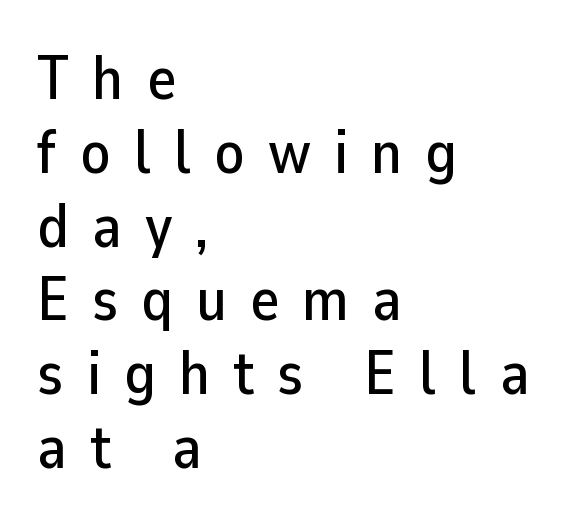
Q: Is the text italic (slanted)? A: No, it is upright.
Q: Is the typeface a serif or a sans-serif typeface? A: Sans-serif.
Q: Is the text underlined? A: No.
Q: How is the paragraph aligned? A: Left-aligned.
Q: Is the spacing between letters normal or unusually wide? A: Unusually wide.
Q: Width (condensed, normal, or wide)? A: Normal.
Q: Stroke contrast? A: Low.
Q: x-height? A: Medium.
Q: Monospaced? A: No.
